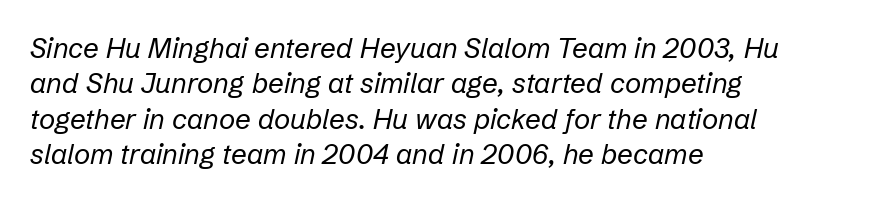
The image shows 28 px regular-weight type, italic (leaning right); set left-aligned, normal line spacing (1.26x), normal letter spacing, not underlined; low stroke contrast and a medium x-height.
